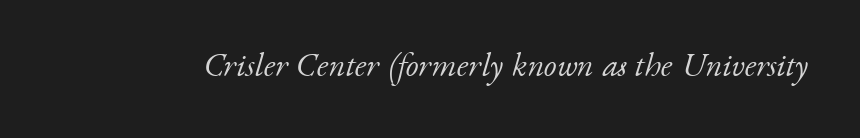
This sample uses an oblique cut, with every glyph tilted off the vertical. Here the designer chose a conventional face with non-uniform glyph widths. This rendering features lettering with no underline. Little horizontal feet cap the strokes, marking this as serif type. A quiet, ordinary-to-light weight characterises the typeface.
